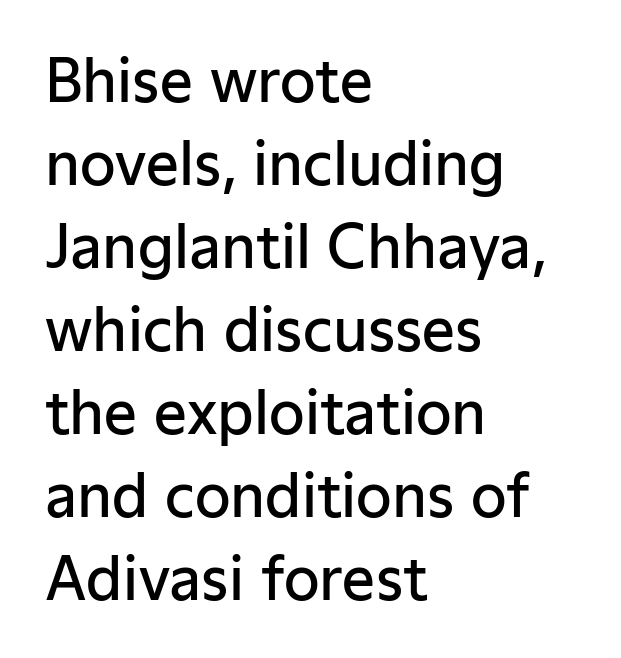
Q: Is the text bold? A: Semi-bold.
Q: Is the text italic (slanted)? A: No, it is upright.
Q: Is the typeface a serif or a sans-serif typeface? A: Sans-serif.
Q: Is the text underlined? A: No.
Q: How is the paragraph aligned? A: Left-aligned.
Q: Is the spacing between letters normal or unusually wide? A: Normal.
Q: Is the spacing between lines tight, normal or loose? A: Normal.
Q: Width (condensed, normal, or wide)? A: Normal.
Q: Stroke contrast? A: Low.
Q: x-height? A: Medium.
Q: Monospaced? A: No.
